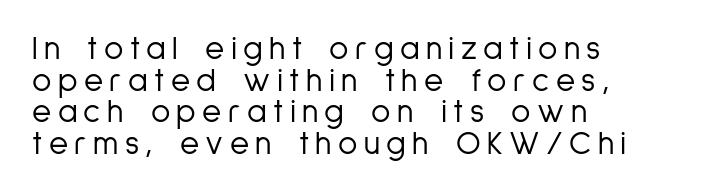
Q: Is the text bold? A: No.
Q: Is the text italic (slanted)? A: No, it is upright.
Q: Is the typeface a serif or a sans-serif typeface? A: Sans-serif.
Q: Is the text underlined? A: No.
Q: How is the paragraph aligned? A: Left-aligned.
Q: Is the spacing between lines tight, normal or loose? A: Tight.
Q: Width (condensed, normal, or wide)? A: Condensed.
Q: Stroke contrast? A: Low.
Q: x-height? A: Medium.
Q: Monospaced? A: No.
